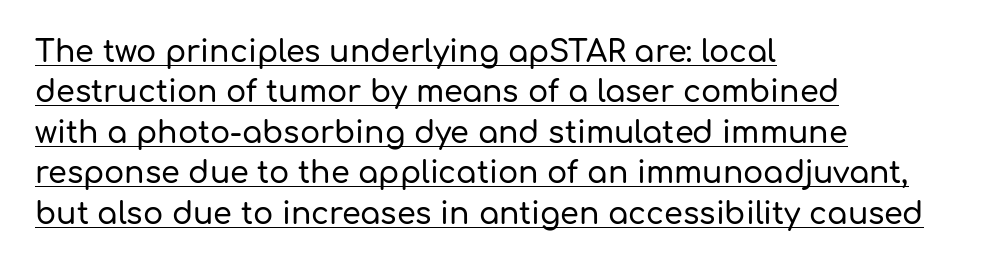
{"serif": "no", "italic": "no", "width": "normal", "stroke_contrast": "low", "x_height": "medium", "monospaced": "no", "underline": "yes", "align": "left", "line_spacing": "normal", "line_spacing_ratio": 1.35, "letter_spacing": "normal", "letter_spacing_em": 0.0, "glyph_px": 30}
